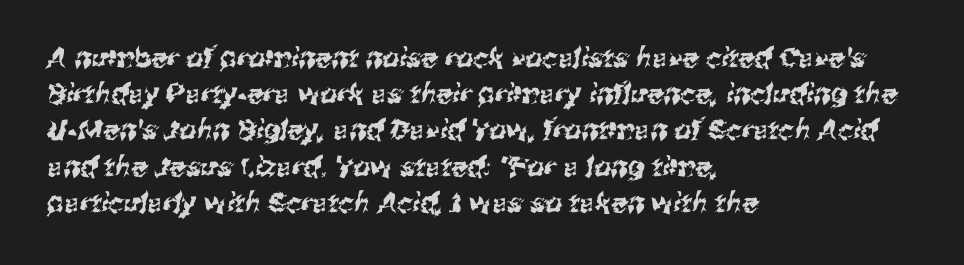
The image shows 27 px text type; set left-aligned, normal line spacing (1.34x), normal letter spacing, not underlined.
